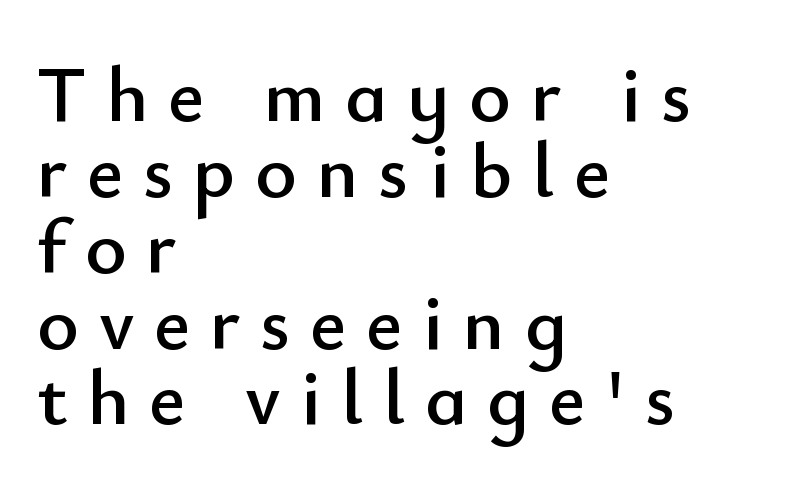
The image shows 79 px sans-serif type, upright; set left-aligned, tight line spacing (0.96x), unusually wide letter spacing (+0.25 em), not underlined; low stroke contrast and a small x-height.
